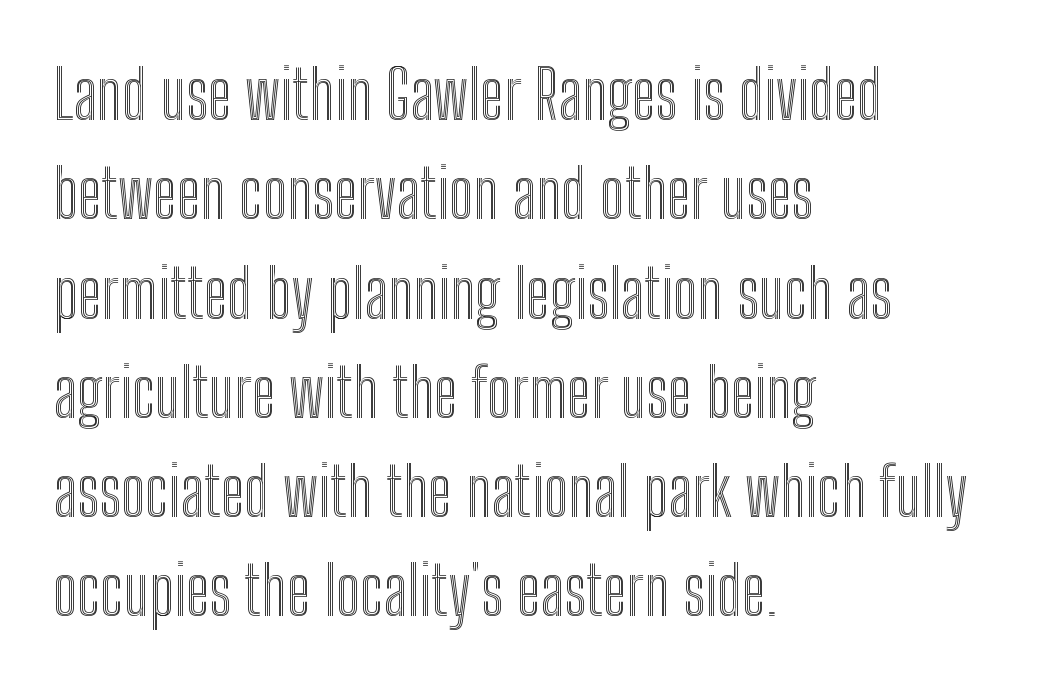
{"italic": "no", "width": "condensed", "x_height": "medium", "monospaced": "no", "underline": "no", "align": "left", "line_spacing": "normal", "line_spacing_ratio": 1.46, "letter_spacing": "normal", "letter_spacing_em": 0.0, "glyph_px": 68}
